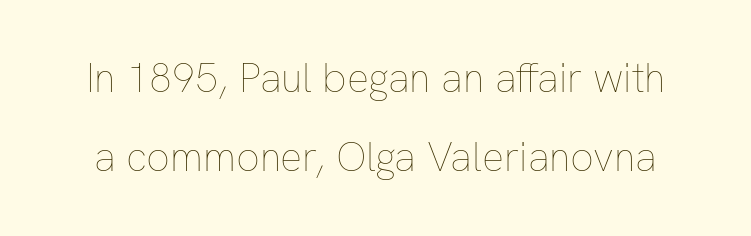
{"italic": "no", "bold": "no", "weight": "thin", "width": "normal", "stroke_contrast": "low", "x_height": "medium", "monospaced": "no", "underline": "no", "line_spacing": "loose", "line_spacing_ratio": 1.93, "letter_spacing": "normal", "letter_spacing_em": 0.0, "glyph_px": 41}
